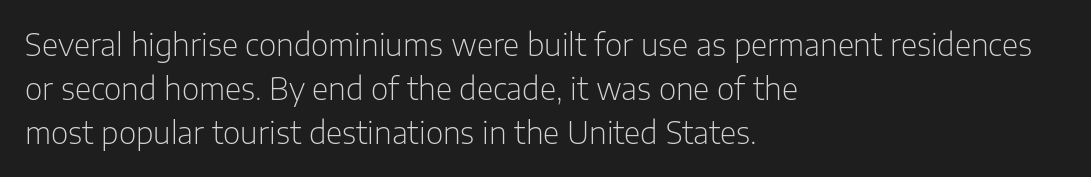
The image shows 30 px light sans-serif type, upright; set left-aligned, normal line spacing (1.47x), normal letter spacing, not underlined; low stroke contrast and a medium x-height.
